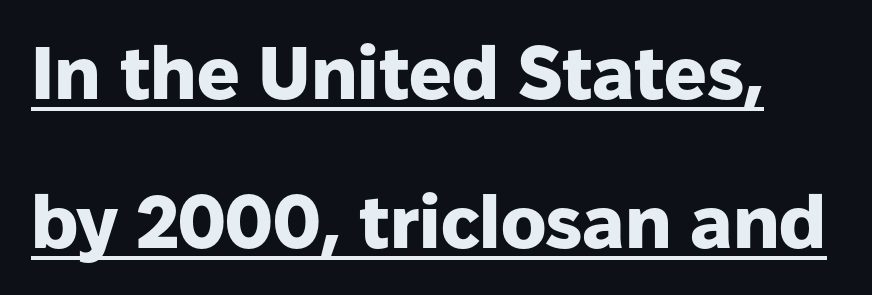
Q: Is the text bold? A: Yes.
Q: Is the text italic (slanted)? A: No, it is upright.
Q: Is the typeface a serif or a sans-serif typeface? A: Sans-serif.
Q: Is the text underlined? A: Yes.
Q: Is the spacing between letters normal or unusually wide? A: Normal.
Q: Is the spacing between lines tight, normal or loose? A: Loose.
Q: Width (condensed, normal, or wide)? A: Normal.
Q: Stroke contrast? A: Low.
Q: x-height? A: Medium.
Q: Monospaced? A: No.
